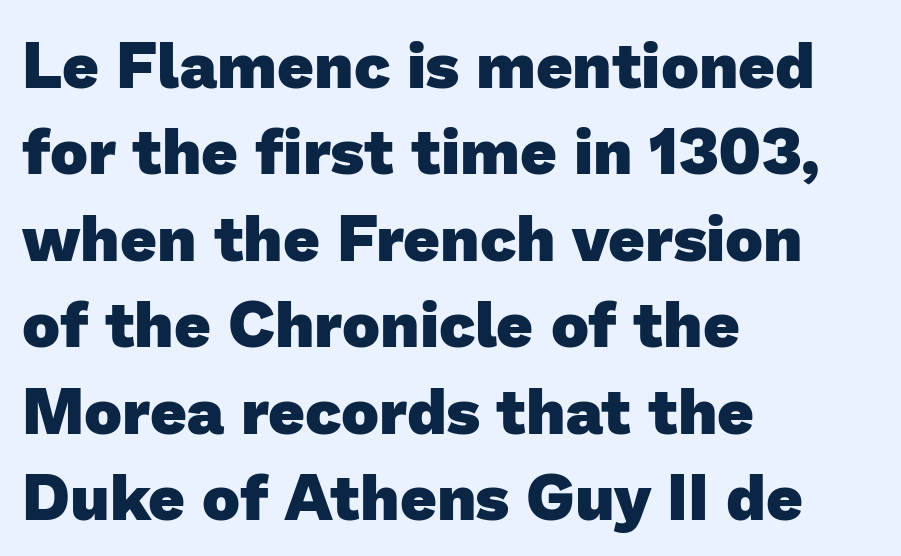
{"serif": "no", "bold": "yes", "weight": "heavy", "width": "normal", "stroke_contrast": "low", "x_height": "medium", "monospaced": "no", "underline": "no", "align": "left", "line_spacing": "normal", "line_spacing_ratio": 1.35, "letter_spacing": "normal", "letter_spacing_em": 0.0, "glyph_px": 64}
